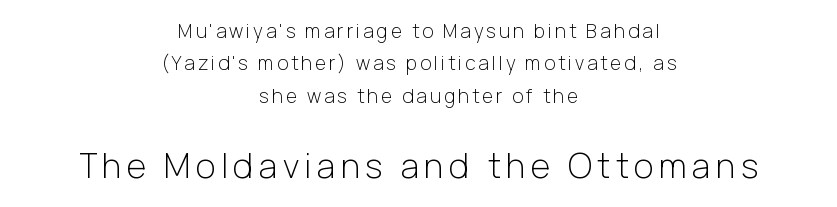
Regular leading. Typesetter's note — lower block bumped up in size, upper block left smaller. You can tell it's not italic because the verticals are truly vertical. Any mark beneath the type? The region is blank. These glyphs show unthickened strokes, regular width or finer. The face used here is proportionally spaced, like ordinary book or web type.
